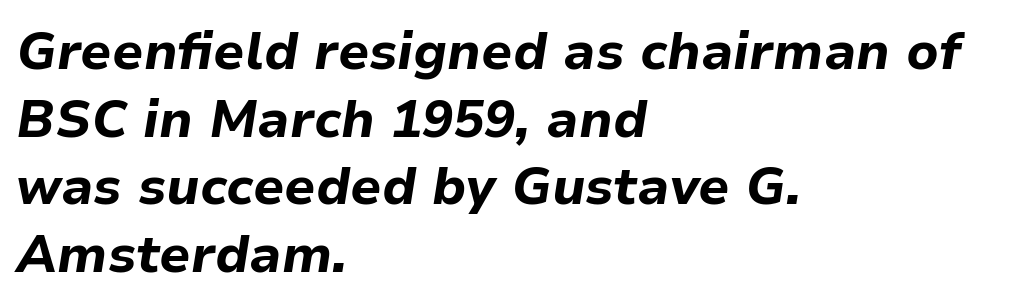
The gaps between neighbouring characters are ordinary and unremarkable. A bare baseline throughout the passage. The paragraph has a hard left edge and a soft right edge. A typesetter would call this proportional, since set widths differ per character.
